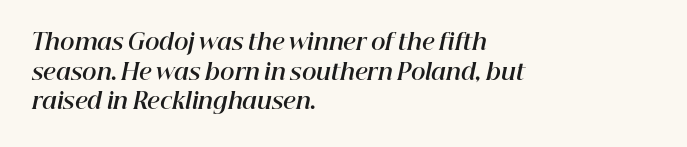
The image shows 22 px bold type, italic (leaning right); set left-aligned, normal line spacing (1.35x), normal letter spacing, not underlined.
